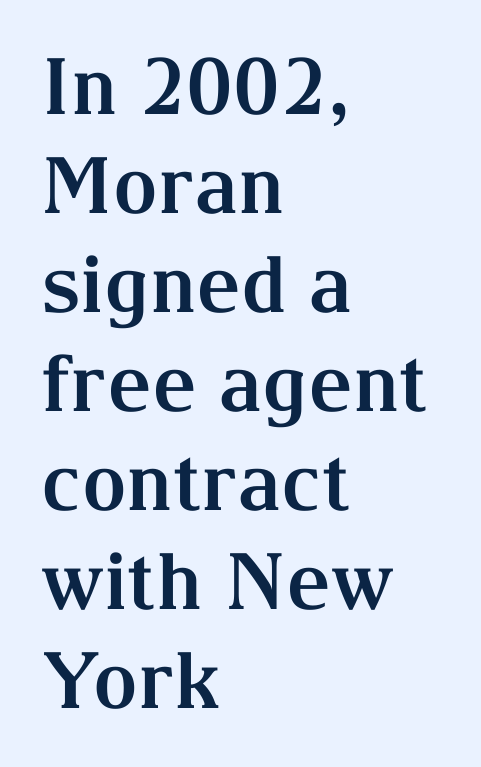
Q: Is the text bold? A: Yes.
Q: Is the text italic (slanted)? A: No, it is upright.
Q: Is the typeface a serif or a sans-serif typeface? A: Serif.
Q: Is the text underlined? A: No.
Q: How is the paragraph aligned? A: Left-aligned.
Q: Is the spacing between letters normal or unusually wide? A: Normal.
Q: Is the spacing between lines tight, normal or loose? A: Normal.
Q: Width (condensed, normal, or wide)? A: Normal.
Q: Stroke contrast? A: Medium.
Q: x-height? A: Medium.
Q: Monospaced? A: No.
